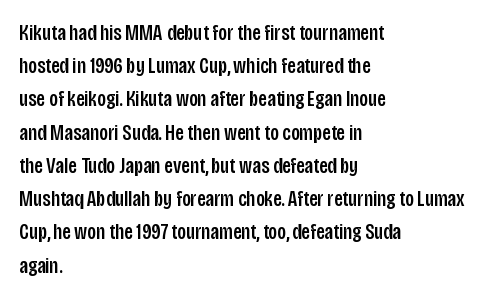
The image shows 22 px text type, upright; set left-aligned, normal line spacing (1.51x), normal letter spacing, not underlined.
